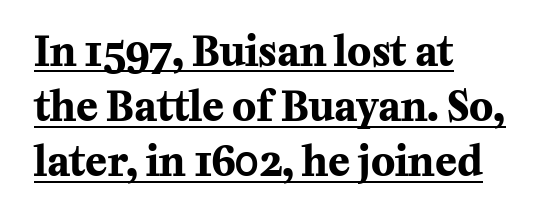
Q: Is the text bold? A: Yes.
Q: Is the text italic (slanted)? A: No, it is upright.
Q: Is the typeface a serif or a sans-serif typeface? A: Serif.
Q: Is the text underlined? A: Yes.
Q: How is the paragraph aligned? A: Left-aligned.
Q: Is the spacing between letters normal or unusually wide? A: Normal.
Q: Is the spacing between lines tight, normal or loose? A: Normal.
Q: Width (condensed, normal, or wide)? A: Normal.
Q: Stroke contrast? A: Medium.
Q: x-height? A: Medium.
Q: Monospaced? A: No.
